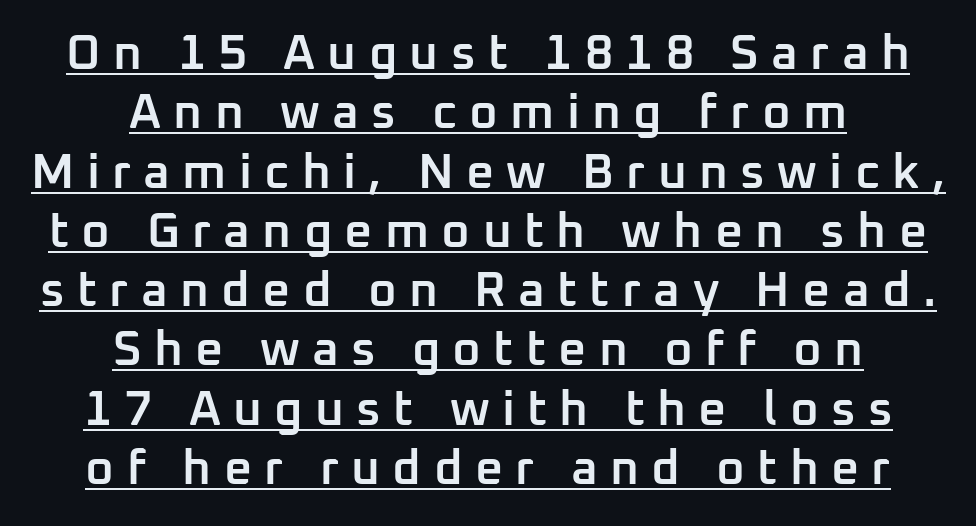
Does the weight exceed regular? Yes, but only to semibold. No feet cap the strokes, marking this as sans-serif type. These lines are rendered in a variable-pitch font. Which margin do the lines hug? Neither — every line sits in the middle. A roman cut, with each character standing at attention. These lines have a slow, spaced-out rhythm from letter to letter.
